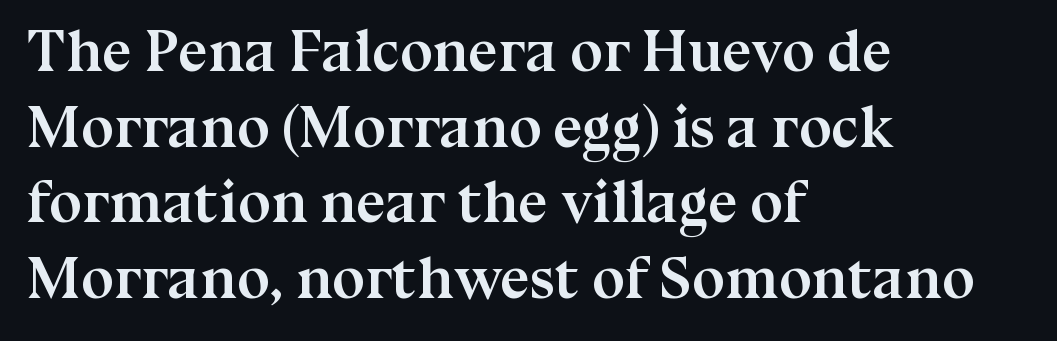
You can tell it's not italic because the verticals are truly vertical. Type style note: has serifs. The space directly below the letters is spotless. Words appear dense and cohesive because spacing is normal.
